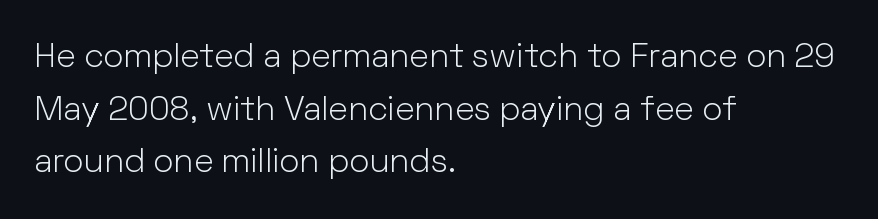
The image shows 34 px light sans-serif type, upright; set left-aligned, normal line spacing (1.55x), normal letter spacing, not underlined; low stroke contrast and a medium x-height.
